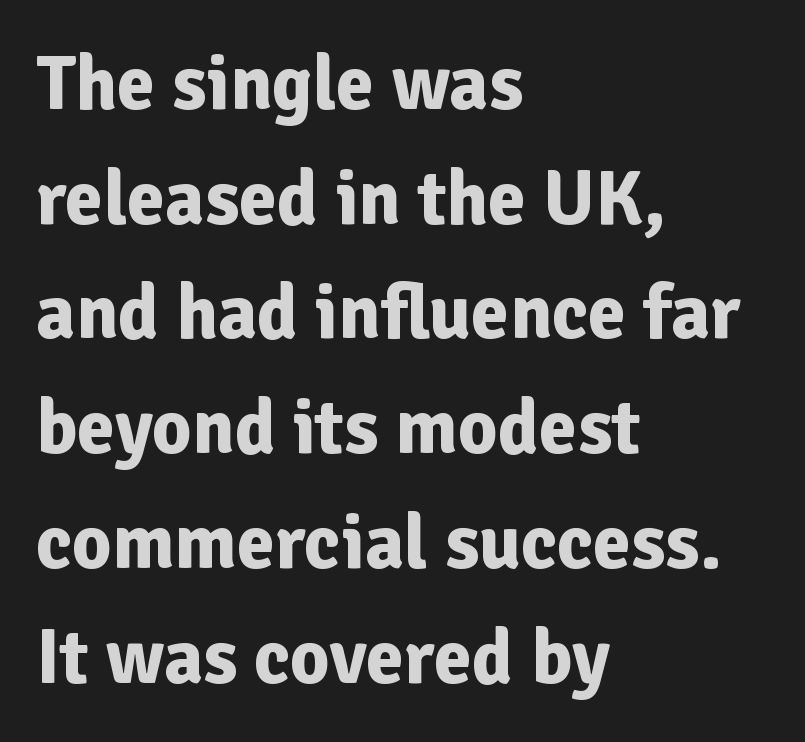
You can tell from the bare stems that sans-serif type was used. Only glyphs here, with clear space below each row. The face used here is proportionally spaced, like ordinary book or web type. The vertical gap from one line to the next is medium. No italicization has been applied; the sample stays upright.
